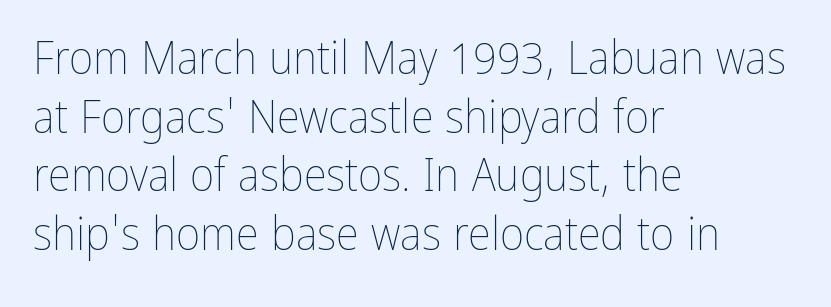
{"italic": "no", "bold": "no", "weight": "thin", "width": "condensed", "stroke_contrast": "low", "x_height": "medium", "monospaced": "no", "underline": "no", "align": "left", "line_spacing": "normal", "line_spacing_ratio": 1.25, "letter_spacing": "normal", "letter_spacing_em": 0.0, "glyph_px": 47}
